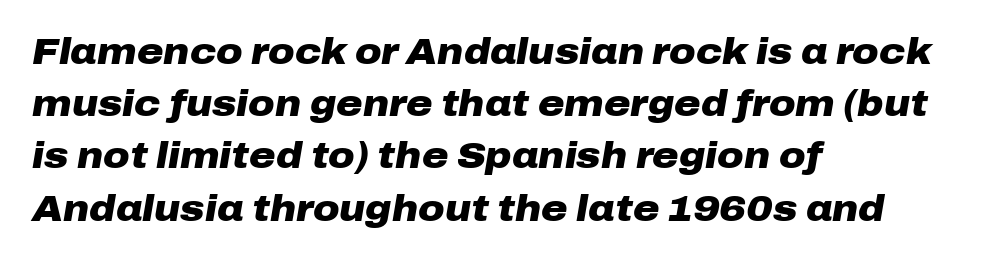
Q: Is the text bold? A: Yes.
Q: Is the text italic (slanted)? A: Yes, it leans right by about 10 degrees.
Q: Is the text underlined? A: No.
Q: How is the paragraph aligned? A: Left-aligned.
Q: Is the spacing between letters normal or unusually wide? A: Normal.
Q: Is the spacing between lines tight, normal or loose? A: Normal.
Q: Width (condensed, normal, or wide)? A: Wide.
Q: Stroke contrast? A: Low.
Q: x-height? A: Medium.
Q: Monospaced? A: No.
